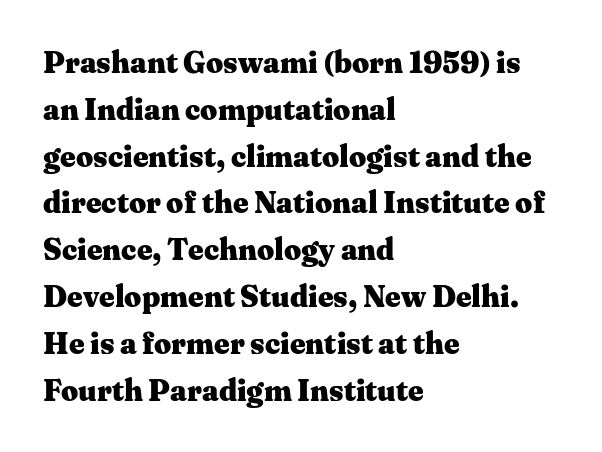
The image shows 30 px heavy, wide serif type, upright; set left-aligned, normal line spacing (1.56x), normal letter spacing, not underlined; medium stroke contrast and a medium x-height.
